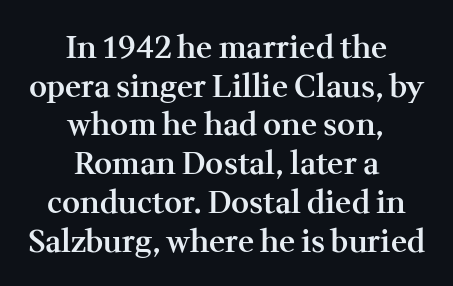
Look at the bottom of the vertical strokes: they flare into serifs here. Nope, not italic — everything's standing straight. The sample has been set in demibold, a notch under bold. Underline: absent. The typesetter chose a symmetrical, centered arrangement here. Students, note that the glyphs here touch the page at normal intervals.
